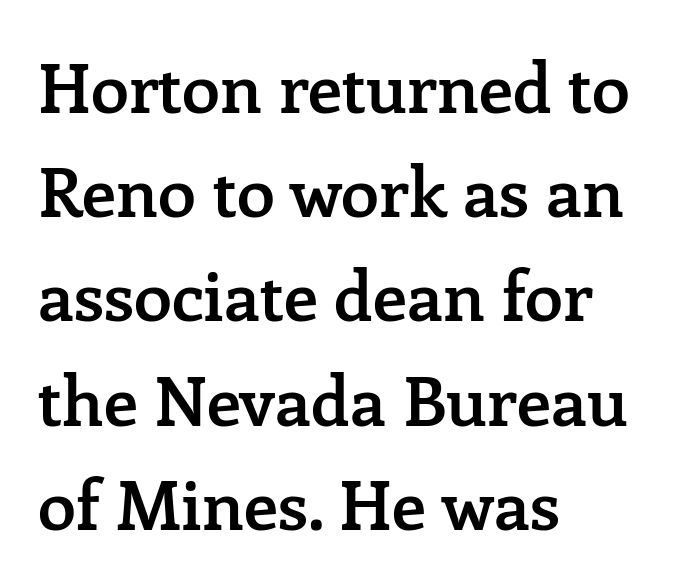
The image shows 69 px semibold serif type, upright; set left-aligned, normal line spacing (1.51x), normal letter spacing, not underlined; low stroke contrast and a medium x-height.
